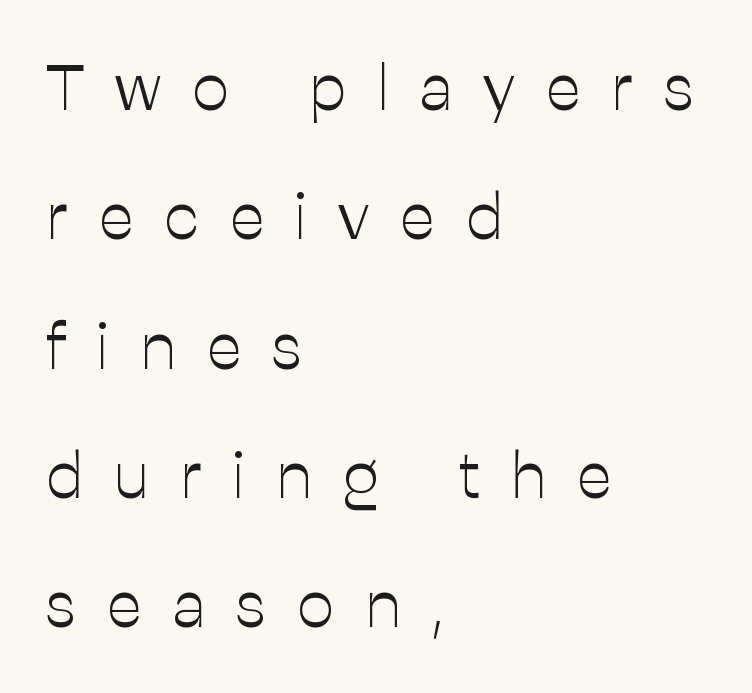
Q: Is the text bold? A: No.
Q: Is the text italic (slanted)? A: No, it is upright.
Q: Is the typeface a serif or a sans-serif typeface? A: Sans-serif.
Q: Is the text underlined? A: No.
Q: How is the paragraph aligned? A: Left-aligned.
Q: Is the spacing between letters normal or unusually wide? A: Unusually wide.
Q: Is the spacing between lines tight, normal or loose? A: Loose.
Q: Width (condensed, normal, or wide)? A: Normal.
Q: Stroke contrast? A: Low.
Q: x-height? A: Medium.
Q: Monospaced? A: No.
